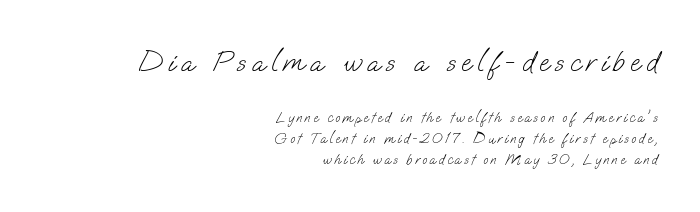
{"serif": "no", "bold": "no", "weight": "light", "width": "normal", "stroke_contrast": "low", "x_height": "small", "monospaced": "no", "underline": "no", "align": "right", "line_spacing": "normal", "line_spacing_ratio": 1.48, "larger_block": "first", "size_ratio": 2.07, "glyph_px": 29}
